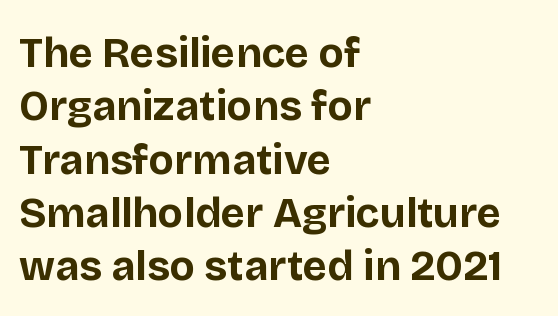
The image shows 42 px bold sans-serif type, upright; set left-aligned, normal line spacing (1.27x), normal letter spacing, not underlined; low stroke contrast and a large x-height.
